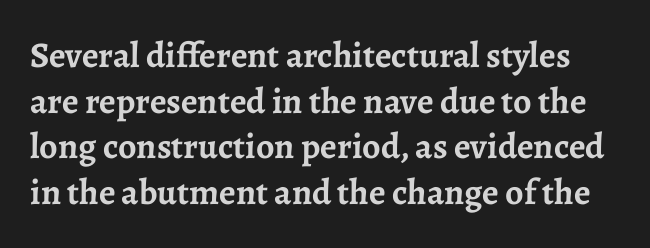
Students, note that the glyphs here touch the page at normal intervals. Whoever set this chose a conventional vertical rhythm. Ascenders rise straight up at ninety degrees. The space directly below the letters is spotless. A serif font was chosen for this passage. These lines are rendered in a variable-pitch font.
